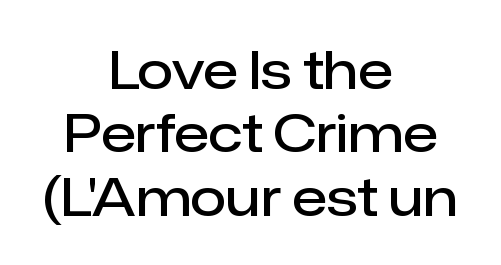
Caption: multi-line text, centered on the measure. The glyphs have the mass of a demibold cut, below bold. The letters stand straight up with perfectly vertical stems. Nothing unusual about the tracking: characters are spaced as the font intends.
